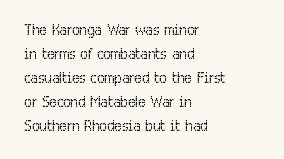
The image shows 20 px text type, upright; set left-aligned, line spacing 1.2x, normal letter spacing, not underlined.
